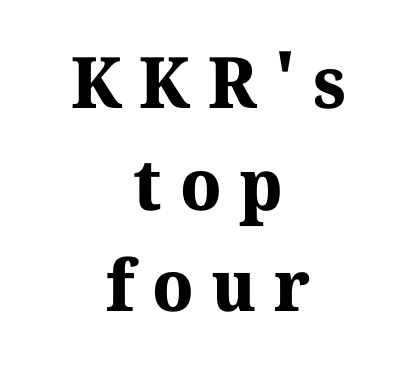
Q: Is the text bold? A: Yes.
Q: Is the text italic (slanted)? A: No, it is upright.
Q: Is the typeface a serif or a sans-serif typeface? A: Serif.
Q: Is the text underlined? A: No.
Q: How is the paragraph aligned? A: Centered.
Q: Is the spacing between letters normal or unusually wide? A: Unusually wide.
Q: Is the spacing between lines tight, normal or loose? A: Normal.
Q: Width (condensed, normal, or wide)? A: Normal.
Q: Stroke contrast? A: Medium.
Q: x-height? A: Medium.
Q: Monospaced? A: No.
